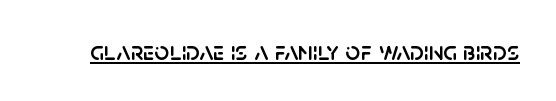
The image shows 26 px text type, upright; set normal letter spacing, underlined.
